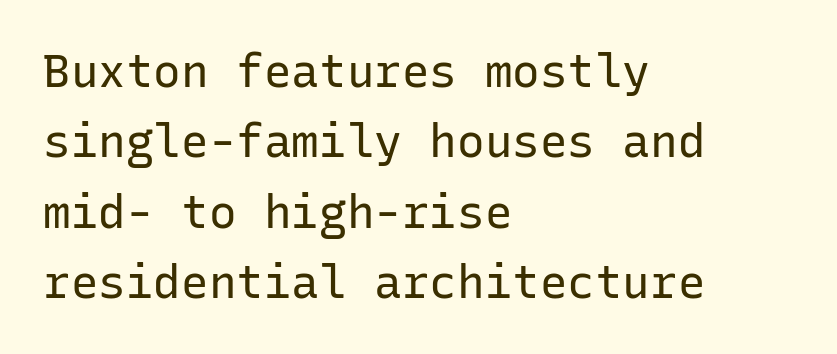
The image shows 46 px regular-weight sans-serif type, upright, monospaced; set left-aligned, normal line spacing (1.53x), normal letter spacing, not underlined; low stroke contrast and a medium x-height.
